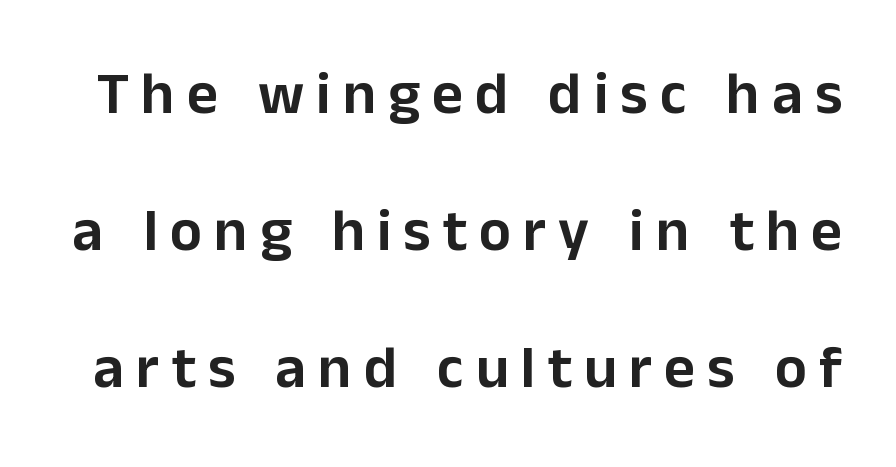
{"serif": "no", "italic": "no", "width": "normal", "stroke_contrast": "low", "x_height": "medium", "monospaced": "no", "underline": "no", "line_spacing": "loose", "line_spacing_ratio": 2.28, "letter_spacing": "wide", "letter_spacing_em": 0.2, "glyph_px": 60}
